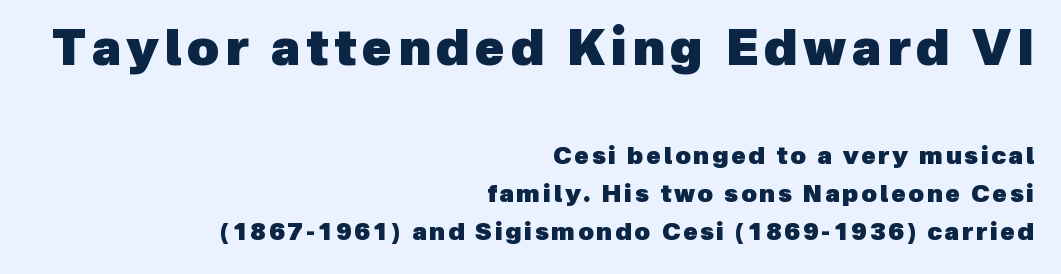
The image shows 49 px heavy sans-serif type; set right-aligned, normal line spacing (1.6x), not underlined; the first (top) block is 2.04x larger; a medium x-height.
